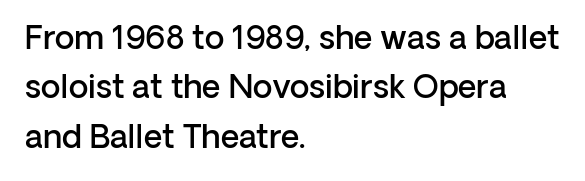
These lines keep a tight, regular rhythm from letter to letter. Do the characters align in a grid? No, the font is proportional. In CSS terms this would be text-align: left. This is the regular roman posture of the typeface. Bare-footed words on every line.
